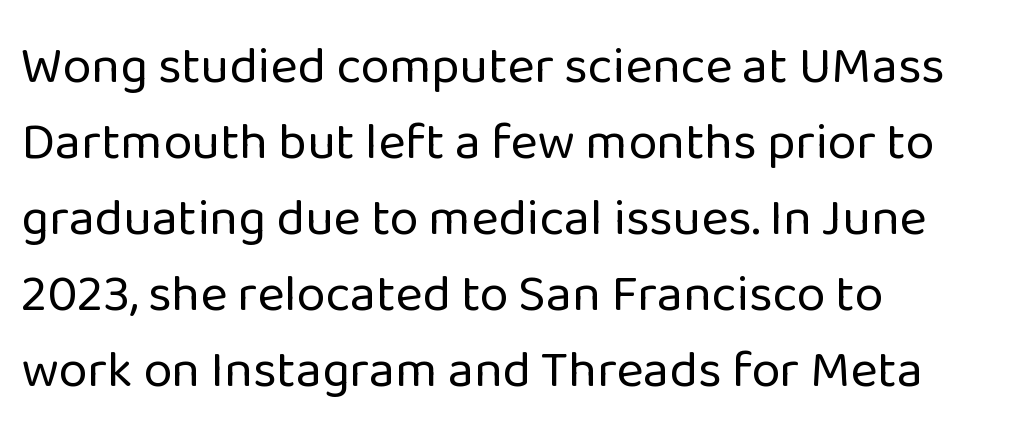
Q: Is the text bold? A: No.
Q: Is the text italic (slanted)? A: No, it is upright.
Q: Is the typeface a serif or a sans-serif typeface? A: Sans-serif.
Q: Is the text underlined? A: No.
Q: How is the paragraph aligned? A: Left-aligned.
Q: Is the spacing between letters normal or unusually wide? A: Normal.
Q: Is the spacing between lines tight, normal or loose? A: Normal.
Q: Width (condensed, normal, or wide)? A: Normal.
Q: Stroke contrast? A: Low.
Q: x-height? A: Medium.
Q: Monospaced? A: No.
